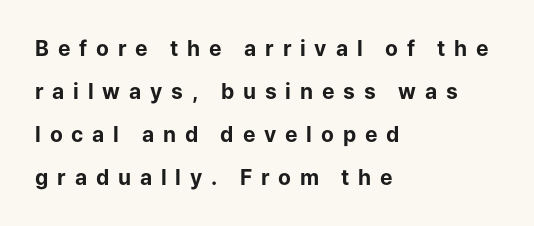
Any mark beneath the type? The region is blank. Line beginnings align vertically; line endings do not. When letters stand straight like this, we call the style roman or upright. This sample trades compactness for vertical openness between lines. Emphasis by weight is at full strength: bold. The letters are spread apart with noticeably loose tracking.
